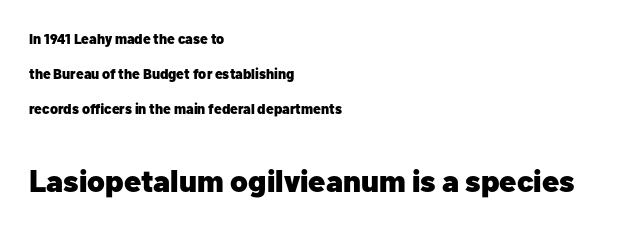
The image shows 31 px heavy sans-serif type, upright; set left-aligned, loose line spacing (2.49x), normal letter spacing, not underlined; the second (bottom) block is 2.21x larger; low stroke contrast and a medium x-height.
